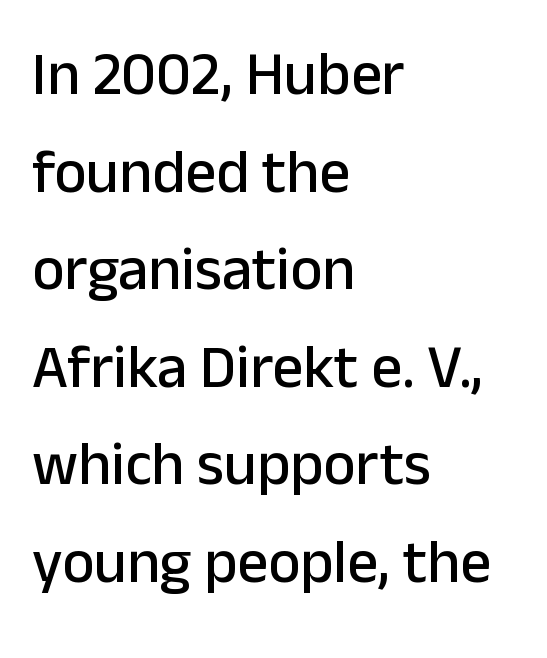
The image shows 61 px sans-serif type, upright; set left-aligned, normal line spacing (1.6x), normal letter spacing, not underlined; low stroke contrast and a medium x-height.
